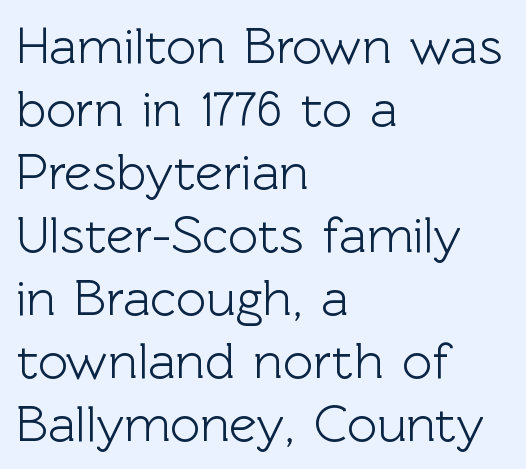
Q: Is the text italic (slanted)? A: No, it is upright.
Q: Is the typeface a serif or a sans-serif typeface? A: Sans-serif.
Q: Is the text underlined? A: No.
Q: How is the paragraph aligned? A: Left-aligned.
Q: Is the spacing between letters normal or unusually wide? A: Normal.
Q: Width (condensed, normal, or wide)? A: Normal.
Q: x-height? A: Medium.
Q: Monospaced? A: No.
